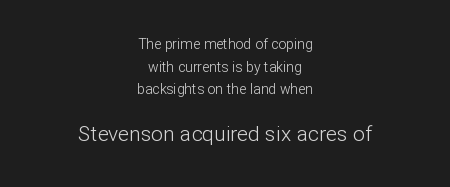
Posture: straight, roman, zero tilt. Students, note that the glyphs here touch the page at normal intervals. Type without underlining. These lines are centered, leaving both edges ragged.
